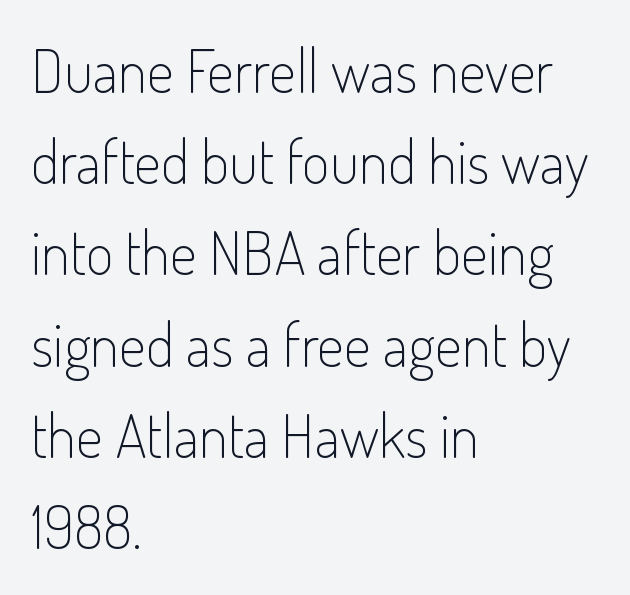
Q: Is the text bold? A: No.
Q: Is the text italic (slanted)? A: No, it is upright.
Q: Is the typeface a serif or a sans-serif typeface? A: Sans-serif.
Q: Is the text underlined? A: No.
Q: How is the paragraph aligned? A: Left-aligned.
Q: Is the spacing between letters normal or unusually wide? A: Normal.
Q: Is the spacing between lines tight, normal or loose? A: Normal.
Q: Width (condensed, normal, or wide)? A: Condensed.
Q: Stroke contrast? A: Low.
Q: x-height? A: Small.
Q: Monospaced? A: No.
